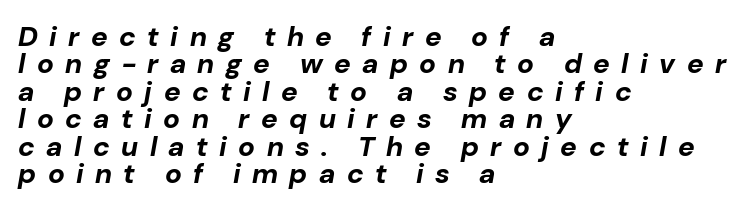
The rendering anchors every line to the left-hand side. Is this a fixed-width face? No — the glyphs have proportional, varying widths. The string is rendered with underlining switched off. Compared with an ordinary text face, these strokes are far heavier — a full bold. Tall strokes in this sample are angled rather than plumb.
